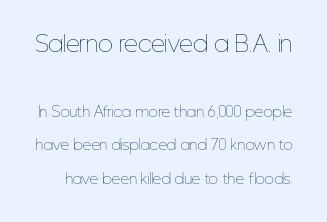
The image shows 22 px text type, upright; set loose line spacing (2.41x), normal letter spacing, not underlined; the first (top) block is 1.57x larger.
